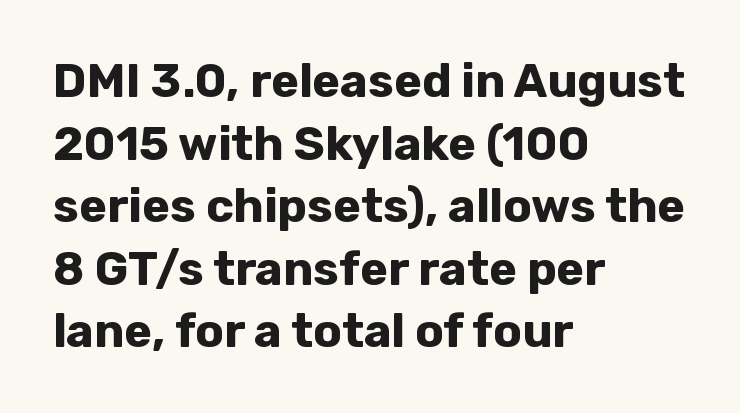
The image shows 47 px bold sans-serif type, upright; set left-aligned, normal line spacing (1.33x), normal letter spacing, not underlined; low stroke contrast and a medium x-height.
